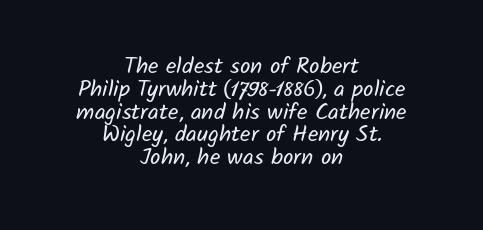
{"bold": "no", "underline": "no", "align": "center", "line_spacing": "tight", "line_spacing_ratio": 0.99, "letter_spacing": "normal", "letter_spacing_em": 0.0, "glyph_px": 23}
